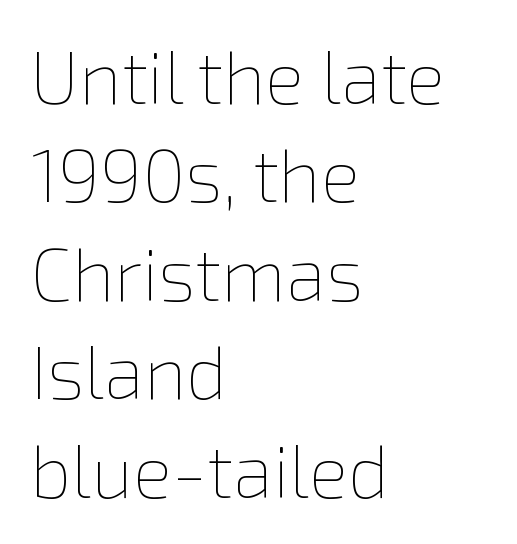
The image shows 74 px thin type, upright; set left-aligned, normal line spacing (1.33x), normal letter spacing, not underlined; a medium x-height.
